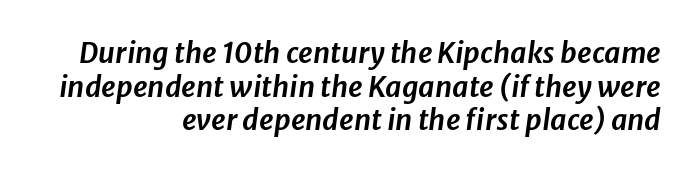
Q: Is the text italic (slanted)? A: Yes, it leans right by about 8 degrees.
Q: Is the text underlined? A: No.
Q: How is the paragraph aligned? A: Right-aligned.
Q: Is the spacing between letters normal or unusually wide? A: Normal.
Q: Width (condensed, normal, or wide)? A: Normal.
Q: Stroke contrast? A: Low.
Q: x-height? A: Medium.
Q: Monospaced? A: No.
